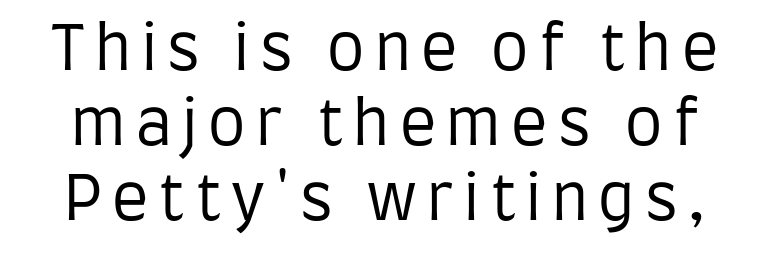
{"serif": "no", "italic": "no", "bold": "no", "weight": "regular", "width": "condensed", "stroke_contrast": "low", "x_height": "large", "monospaced": "no", "underline": "no", "line_spacing_ratio": 1.21, "glyph_px": 62}
